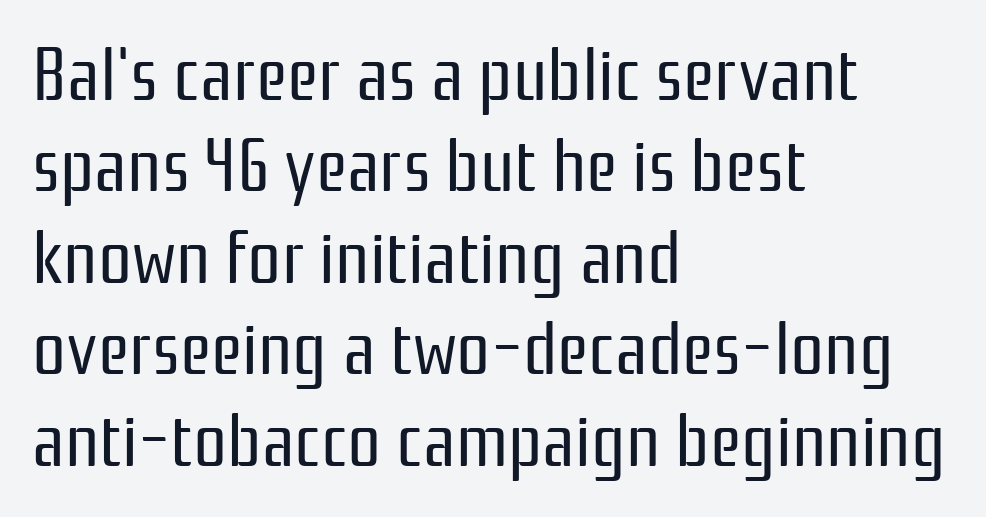
No extra ink here — the face is not bold. The paragraph has a hard left edge and a soft right edge. The specimen omits any rule beneath the text block's lines. This is the regular roman posture of the typeface.
